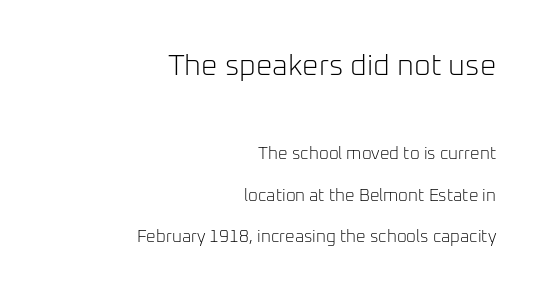
Q: Is the text bold? A: No.
Q: Is the text italic (slanted)? A: No, it is upright.
Q: Is the typeface a serif or a sans-serif typeface? A: Sans-serif.
Q: Is the text underlined? A: No.
Q: How is the paragraph aligned? A: Right-aligned.
Q: Is the spacing between letters normal or unusually wide? A: Normal.
Q: Is the spacing between lines tight, normal or loose? A: Loose.
Q: Which block of text is set in a larger size, the first (top) or the second (bottom)? A: The first (top) one.
Q: Width (condensed, normal, or wide)? A: Normal.
Q: Stroke contrast? A: Low.
Q: x-height? A: Medium.
Q: Monospaced? A: No.
